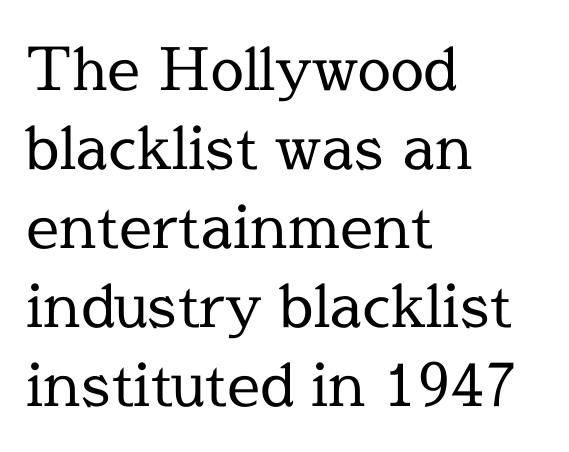
Q: Is the text bold? A: No.
Q: Is the text italic (slanted)? A: No, it is upright.
Q: Is the typeface a serif or a sans-serif typeface? A: Serif.
Q: Is the text underlined? A: No.
Q: How is the paragraph aligned? A: Left-aligned.
Q: Is the spacing between letters normal or unusually wide? A: Normal.
Q: Is the spacing between lines tight, normal or loose? A: Normal.
Q: Width (condensed, normal, or wide)? A: Normal.
Q: x-height? A: Medium.
Q: Monospaced? A: No.
